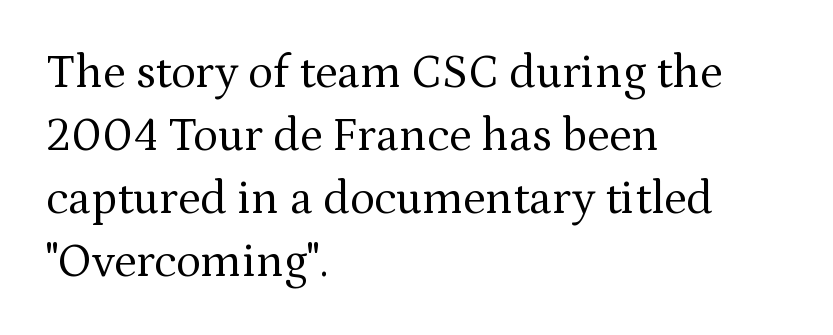
The image shows 47 px regular-weight serif type, upright; set left-aligned, normal line spacing (1.34x), normal letter spacing, not underlined; medium stroke contrast and a medium x-height.
